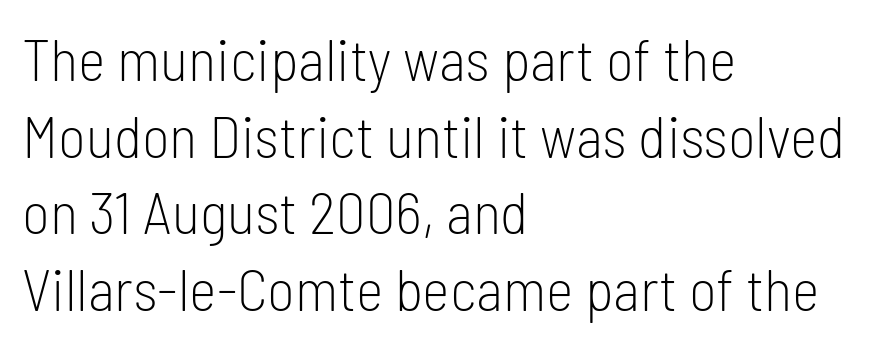
A typesetter would call this proportional, since set widths differ per character. Successive baselines arrive at the customary interval. Underline: absent. Serifs: no, the terminals of the letterforms are clean. Counters stay open thanks to moderate or lighter strokes.
